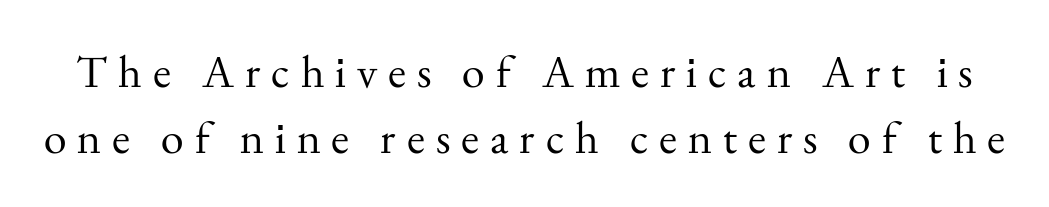
Unmarked baselines from the first word to the last. This sample has the flowing, uneven cadence of proportional lettering. This block has exactly the height ordinary leading produces. Ink coverage per letter is moderate at most. This is the regular roman posture of the typeface. Type style note: has serifs.
